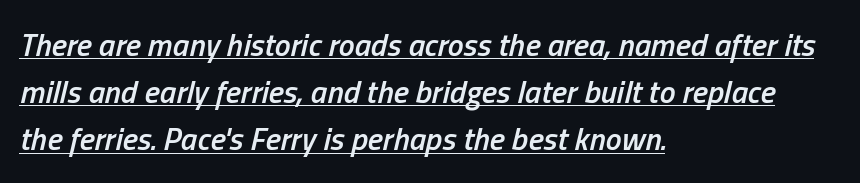
Proportional: the letters do not fall into vertical columns. The lines sit at an ordinary, default distance from one another. There's an unmistakable incline to the writing here. Notice how the passage keeps a crisp vertical edge on the left only. Each glyph is drawn with semibold strokes, heavier than normal yet not fully bold. In designer terms, the underline attribute is active on this setting.
